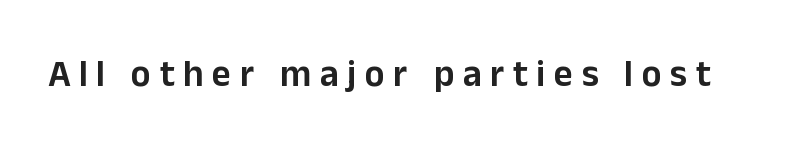
Look at the bottom of the vertical strokes: they stop flat, with no serifs. Has an underline been added? It has not. Display-style spreading of the glyphs; the letterfit is very open. Italic: no, the glyphs are upright roman.
